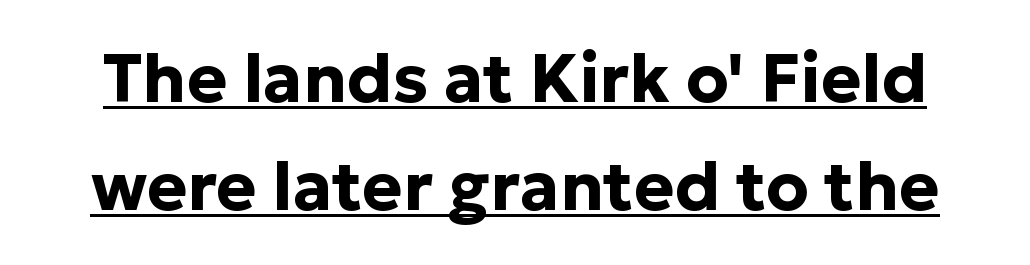
The image shows 68 px bold sans-serif type, upright; set normal line spacing (1.59x), normal letter spacing, underlined; low stroke contrast and a medium x-height.
